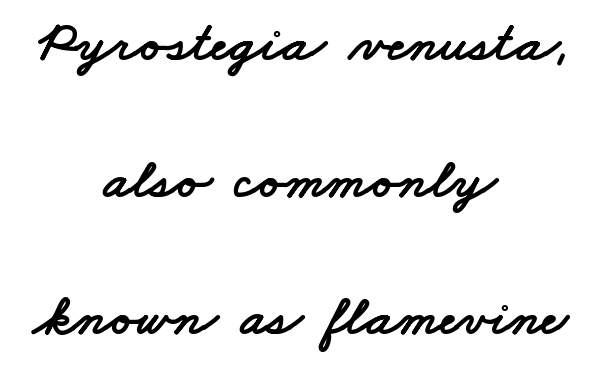
{"serif": "no", "width": "wide", "stroke_contrast": "low", "x_height": "small", "monospaced": "no", "underline": "no", "align": "center", "line_spacing": "loose", "line_spacing_ratio": 2.36, "letter_spacing": "normal", "letter_spacing_em": 0.0, "glyph_px": 58}
